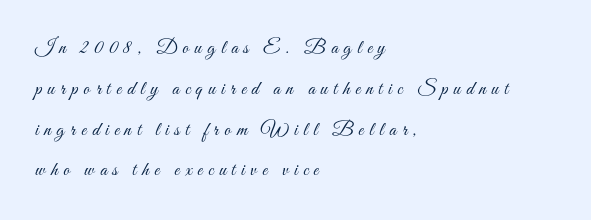
{"bold": "no", "underline": "no", "align": "left", "line_spacing": "loose", "line_spacing_ratio": 2.04, "letter_spacing": "wide", "letter_spacing_em": 0.28, "glyph_px": 20}
